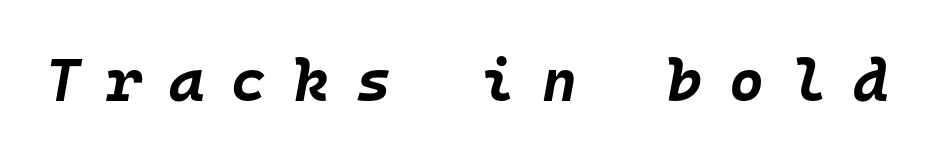
The passage shown is typed in a monospace face where columns stay perfectly aligned. Honestly, there is no underline to notice here at all. The glyphs look as if they've been sheared to an angle. This rendering widens character spacing well past its baseline value. I'd describe the lettering as bold — thick and assertive.
